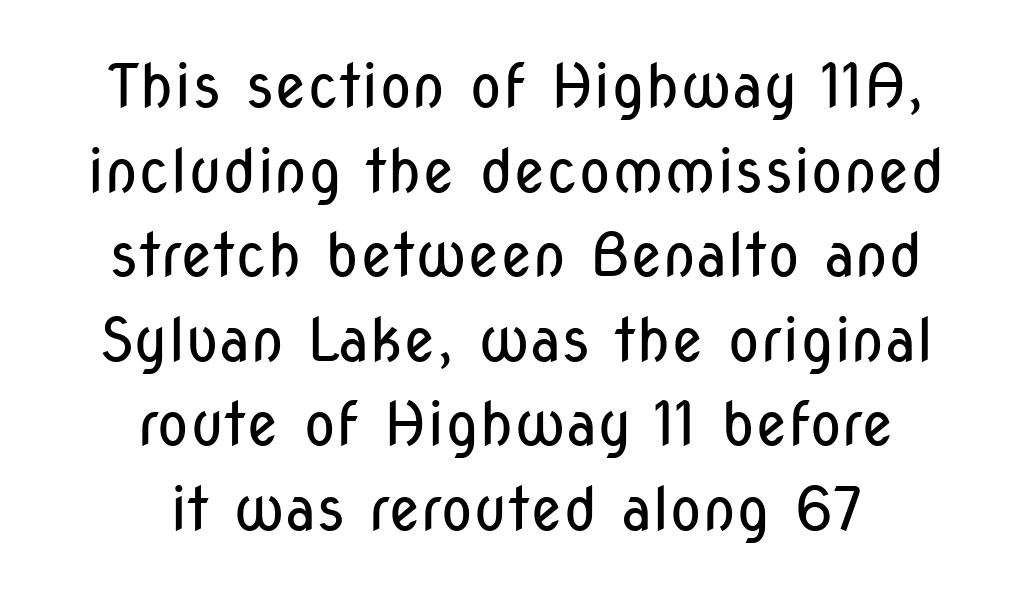
A light-to-regular cut is what we see here. This sample has the flowing, uneven cadence of proportional lettering. The glyphs in this specimen are sans serif. Compared with a flush-left layout, this one balances lines on the center instead.
